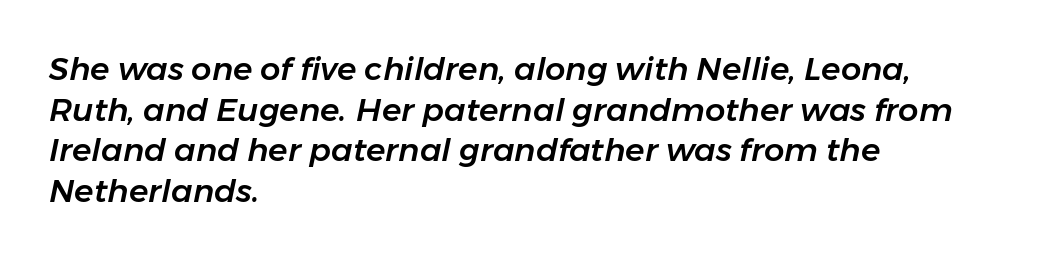
The image shows 32 px text type, italic (leaning right); set left-aligned, normal line spacing (1.27x), normal letter spacing, not underlined; low stroke contrast and a medium x-height.
